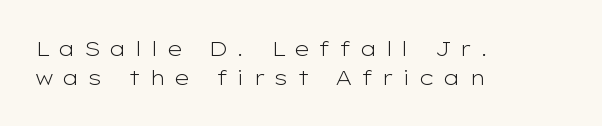
{"italic": "no", "bold": "no", "underline": "no", "align": "left", "line_spacing": "normal", "line_spacing_ratio": 1.38, "letter_spacing": "wide", "letter_spacing_em": 0.4, "glyph_px": 21}
